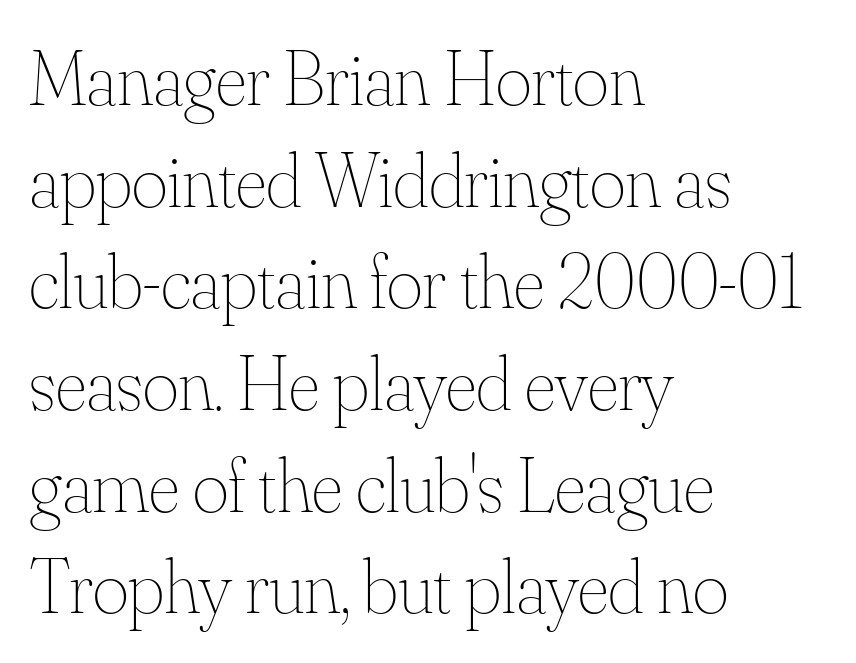
Q: Is the text bold? A: No.
Q: Is the text italic (slanted)? A: No, it is upright.
Q: Is the text underlined? A: No.
Q: How is the paragraph aligned? A: Left-aligned.
Q: Is the spacing between letters normal or unusually wide? A: Normal.
Q: Is the spacing between lines tight, normal or loose? A: Normal.
Q: Width (condensed, normal, or wide)? A: Normal.
Q: Stroke contrast? A: Medium.
Q: x-height? A: Small.
Q: Monospaced? A: No.
